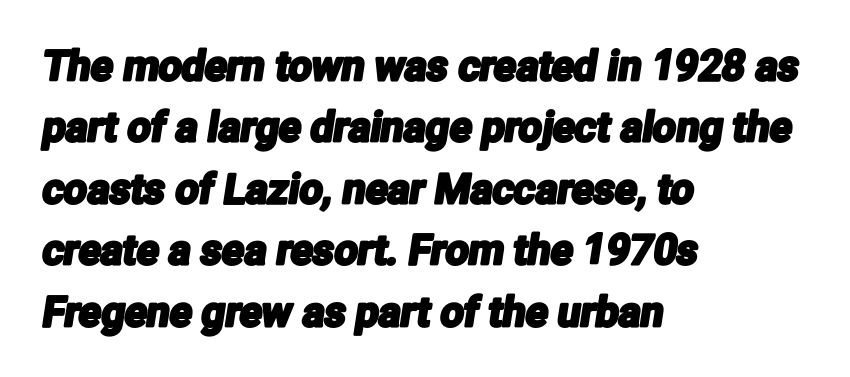
The image shows 41 px condensed sans-serif type; set left-aligned, normal line spacing (1.5x), normal letter spacing, not underlined; low stroke contrast and a medium x-height.
